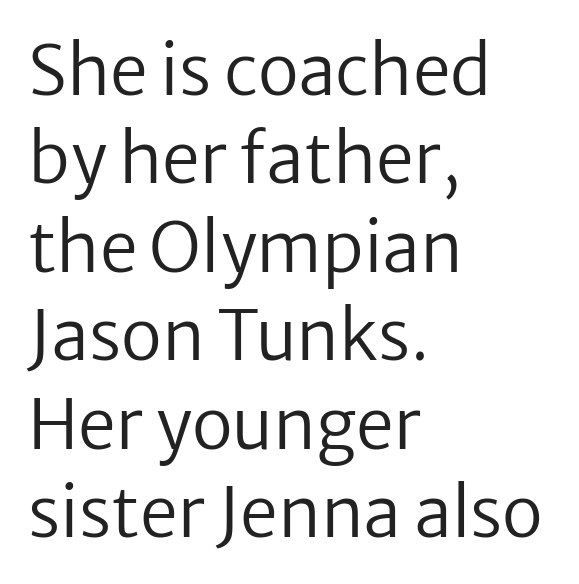
{"serif": "no", "italic": "no", "bold": "no", "weight": "regular", "width": "normal", "stroke_contrast": "low", "x_height": "medium", "monospaced": "no", "underline": "no", "align": "left", "line_spacing": "normal", "line_spacing_ratio": 1.3, "letter_spacing": "normal", "letter_spacing_em": 0.0, "glyph_px": 68}
